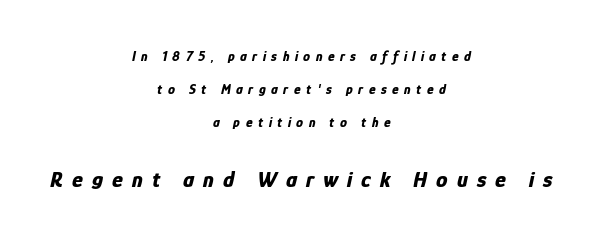
{"italic": "yes", "lean": "right", "slant_degrees": 12, "bold": "yes", "underline": "no", "align": "center", "line_spacing": "loose", "line_spacing_ratio": 2.36, "letter_spacing": "wide", "letter_spacing_em": 0.39, "larger_block": "second", "size_ratio": 1.64, "glyph_px": 23}
